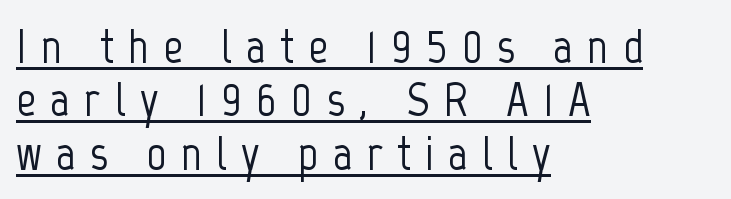
Each new line begins almost immediately beneath the previous one. The type is letterspaced generously, with wide tracking. These lines stack with their left ends in a neat column. Quick note: not italic, upright.
